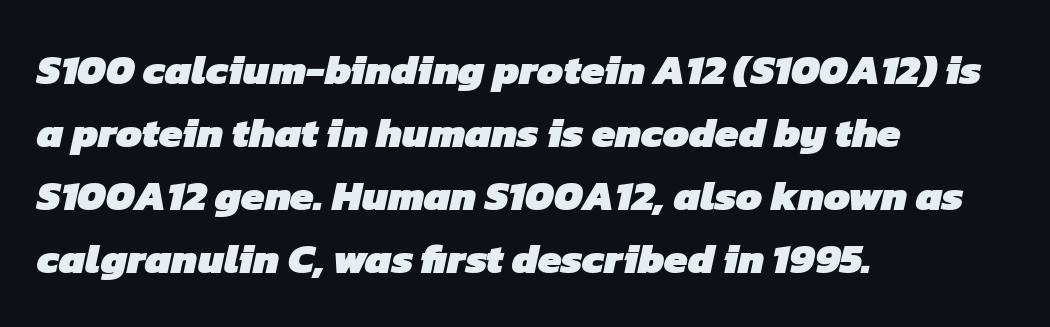
Q: Is the text bold? A: Yes.
Q: Is the typeface a serif or a sans-serif typeface? A: Sans-serif.
Q: Is the text underlined? A: No.
Q: How is the paragraph aligned? A: Left-aligned.
Q: Is the spacing between letters normal or unusually wide? A: Normal.
Q: Is the spacing between lines tight, normal or loose? A: Normal.
Q: Width (condensed, normal, or wide)? A: Normal.
Q: Stroke contrast? A: Low.
Q: x-height? A: Medium.
Q: Monospaced? A: No.
